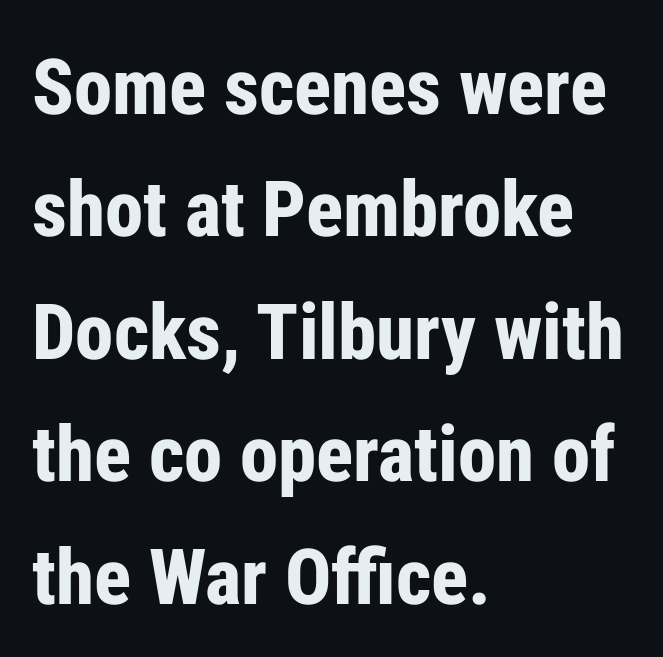
Its strokes are broad and dark, the hallmark of bold type. A sans-serif font was chosen for this passage. These lines are set flush left with a ragged right edge. The specimen omits any rule beneath the text block's lines. It's the straight-up-and-down kind of type.
